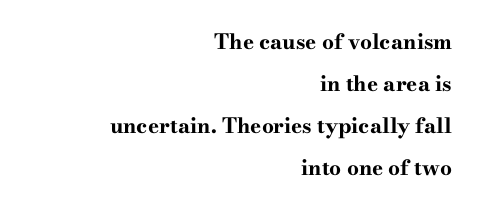
Q: Is the text bold? A: Yes.
Q: Is the text italic (slanted)? A: No, it is upright.
Q: Is the text underlined? A: No.
Q: How is the paragraph aligned? A: Right-aligned.
Q: Is the spacing between letters normal or unusually wide? A: Normal.
Q: Is the spacing between lines tight, normal or loose? A: Loose.
